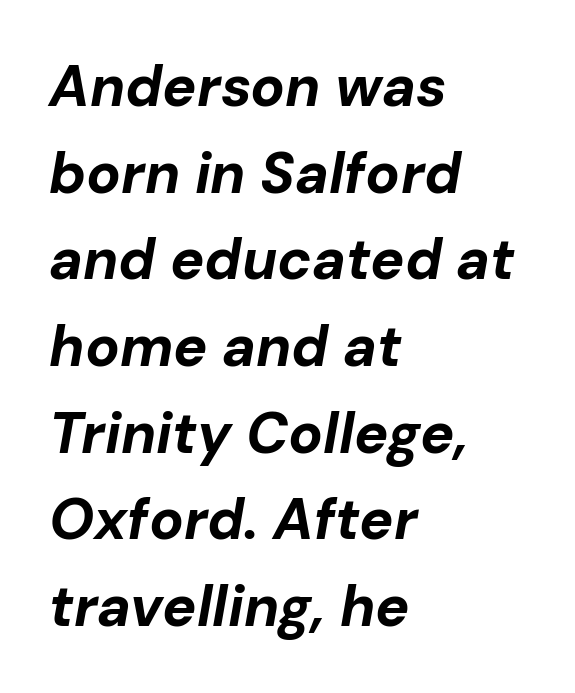
{"italic": "yes", "lean": "right", "slant_degrees": 10, "bold": "yes", "weight": "bold", "width": "normal", "stroke_contrast": "low", "x_height": "medium", "monospaced": "no", "underline": "no", "align": "left", "line_spacing": "normal", "line_spacing_ratio": 1.52, "letter_spacing": "normal", "letter_spacing_em": 0.0, "glyph_px": 57}
